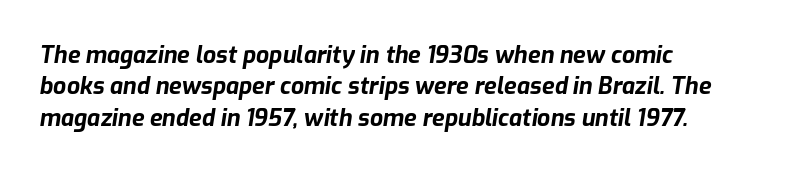
Q: Is the text bold? A: Yes.
Q: Is the text italic (slanted)? A: Yes, it leans right by about 9 degrees.
Q: Is the text underlined? A: No.
Q: How is the paragraph aligned? A: Left-aligned.
Q: Is the spacing between letters normal or unusually wide? A: Normal.
Q: Is the spacing between lines tight, normal or loose? A: Normal.
